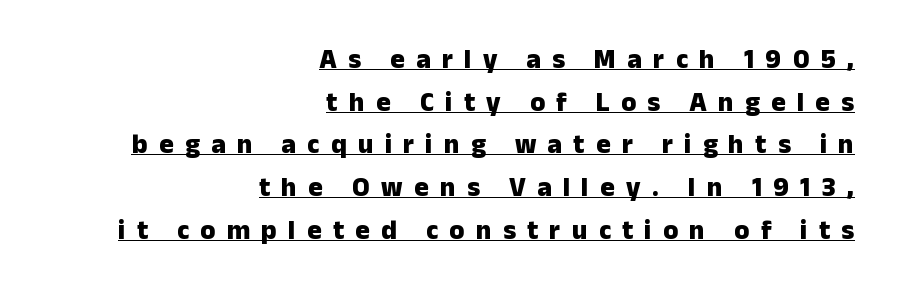
The image shows 27 px bold type, upright; set right-aligned, normal line spacing (1.58x), unusually wide letter spacing (+0.42 em), underlined.
